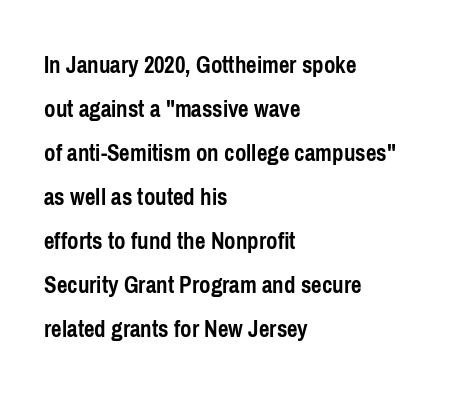
The image shows 25 px bold type, upright; set left-aligned, line spacing 1.76x, normal letter spacing, not underlined.
